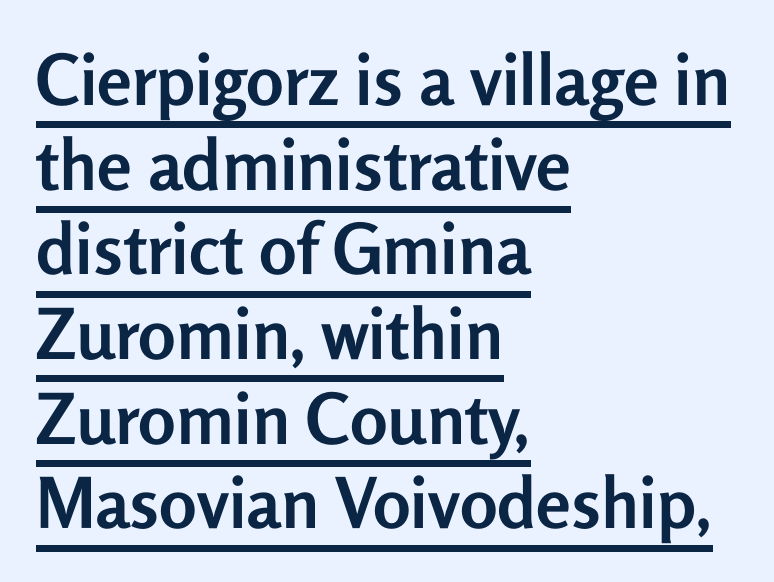
Q: Is the text bold? A: Yes.
Q: Is the text italic (slanted)? A: No, it is upright.
Q: Is the typeface a serif or a sans-serif typeface? A: Sans-serif.
Q: Is the text underlined? A: Yes.
Q: How is the paragraph aligned? A: Left-aligned.
Q: Is the spacing between letters normal or unusually wide? A: Normal.
Q: Width (condensed, normal, or wide)? A: Normal.
Q: Stroke contrast? A: Low.
Q: x-height? A: Medium.
Q: Monospaced? A: No.
